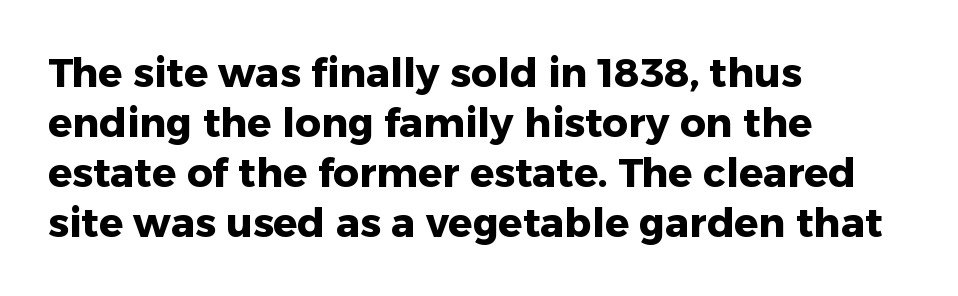
Heavy, bold letterforms. Reading down the block, your eye returns to a fixed left position each line. Between one letter and the next there's only the usual sliver of space. The vertical gap from one line to the next is medium.
